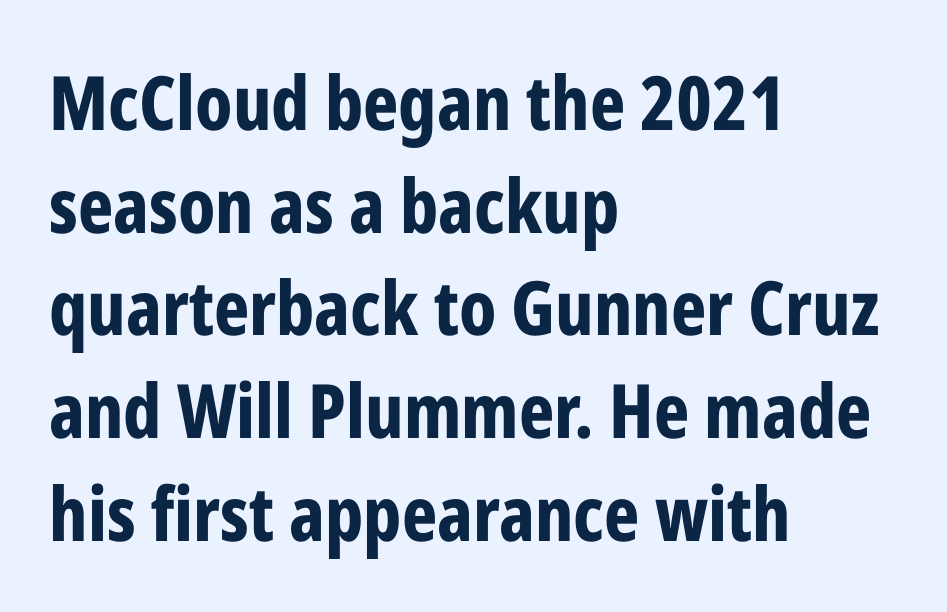
In terms of letterform style, serifs are entirely absent. The lines are quadded left. Decoration check: the copy has no underline. A typesetter would call this proportional, since set widths differ per character. The axis of the letterforms is exactly vertical. The face used here is rendered with its standard letterfit.
